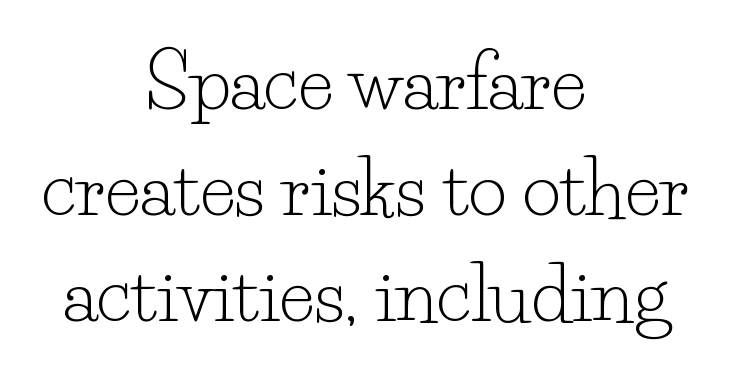
{"serif": "yes", "italic": "no", "bold": "no", "weight": "light", "width": "normal", "stroke_contrast": "low", "x_height": "small", "monospaced": "no", "underline": "no", "align": "center", "line_spacing": "normal", "line_spacing_ratio": 1.43, "letter_spacing": "normal", "letter_spacing_em": 0.0, "glyph_px": 74}
